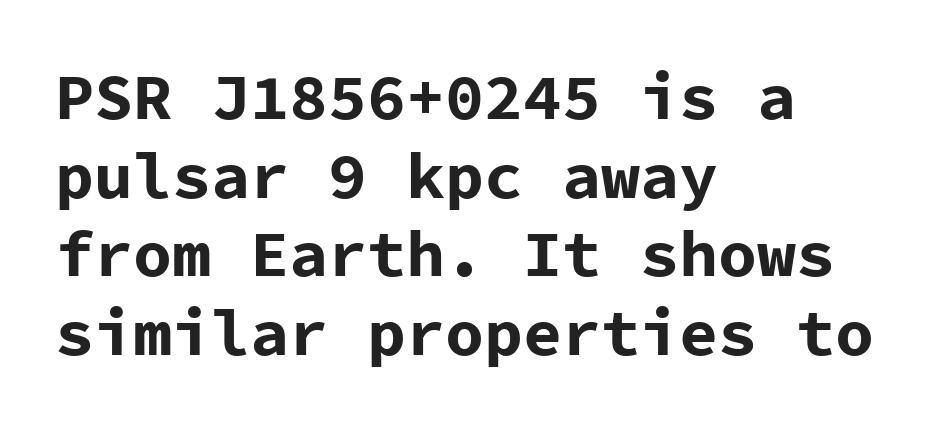
Short note: letters normally spaced. A typesetter would call this monospace, since all characters share one set width. Check where the strokes stop: nothing finishes them off — pure sans. The gap between lines stays unmarked. When letters stand straight like this, we call the style roman or upright. Horizontal alignment here is leftward, the default for most running prose.
